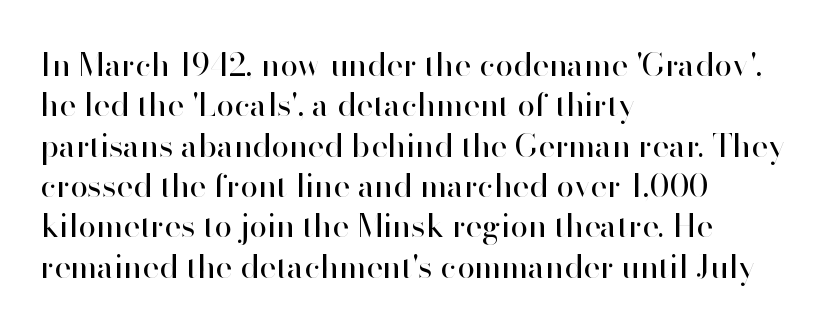
Q: Is the text bold? A: No.
Q: Is the text italic (slanted)? A: No, it is upright.
Q: Is the typeface a serif or a sans-serif typeface? A: Sans-serif.
Q: Is the text underlined? A: No.
Q: How is the paragraph aligned? A: Left-aligned.
Q: Is the spacing between letters normal or unusually wide? A: Normal.
Q: Is the spacing between lines tight, normal or loose? A: Normal.
Q: Width (condensed, normal, or wide)? A: Normal.
Q: Stroke contrast? A: High.
Q: x-height? A: Small.
Q: Monospaced? A: No.
